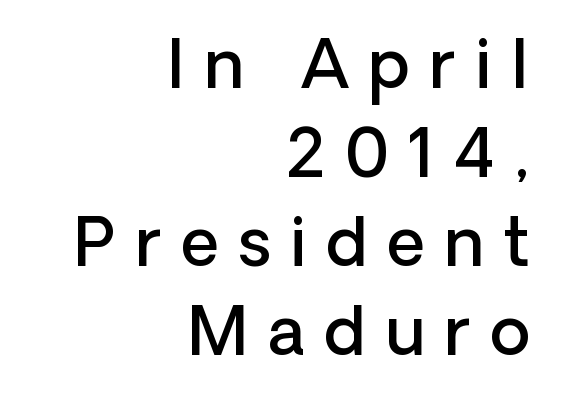
The image shows 66 px semibold sans-serif type, upright; set right-aligned, normal line spacing (1.35x), unusually wide letter spacing (+0.3 em), not underlined; low stroke contrast and a medium x-height.
